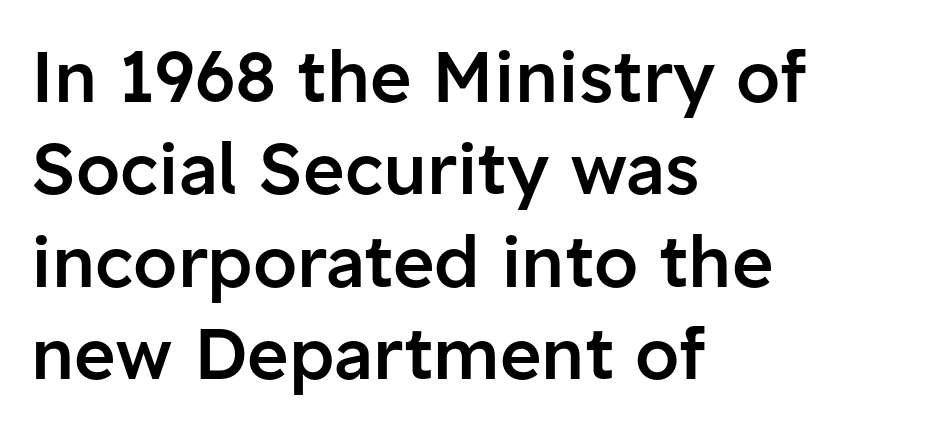
Q: Is the text bold? A: Semi-bold.
Q: Is the text italic (slanted)? A: No, it is upright.
Q: Is the typeface a serif or a sans-serif typeface? A: Sans-serif.
Q: Is the text underlined? A: No.
Q: How is the paragraph aligned? A: Left-aligned.
Q: Is the spacing between letters normal or unusually wide? A: Normal.
Q: Is the spacing between lines tight, normal or loose? A: Normal.
Q: Width (condensed, normal, or wide)? A: Normal.
Q: Stroke contrast? A: Low.
Q: x-height? A: Medium.
Q: Monospaced? A: No.
